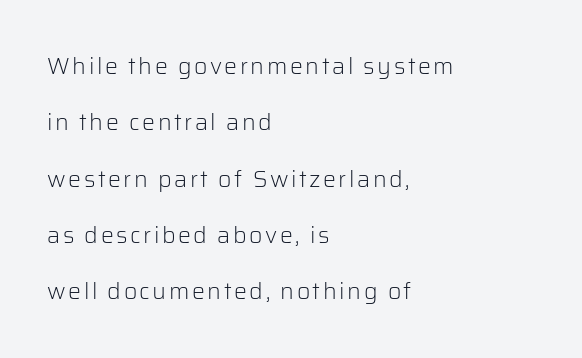
Is this a heavy cut? Hardly; it is regular or lighter. Regarding leading, the lines here are spaced well apart. Check under the words: just untouched page. In CSS terms this would be text-align: left.
